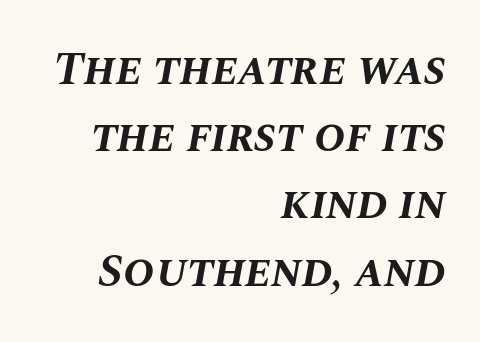
Q: Is the text bold? A: Yes.
Q: Is the text italic (slanted)? A: Yes, it leans right by about 10 degrees.
Q: Is the text underlined? A: No.
Q: How is the paragraph aligned? A: Right-aligned.
Q: Is the spacing between letters normal or unusually wide? A: Normal.
Q: Is the spacing between lines tight, normal or loose? A: Normal.
Q: Width (condensed, normal, or wide)? A: Normal.
Q: Stroke contrast? A: Medium.
Q: x-height? A: Large.
Q: Monospaced? A: No.
